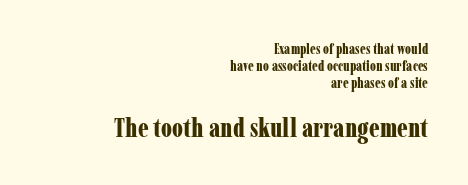
Q: Is the text bold? A: Yes.
Q: Is the text italic (slanted)? A: No, it is upright.
Q: Is the text underlined? A: No.
Q: How is the paragraph aligned? A: Right-aligned.
Q: Is the spacing between letters normal or unusually wide? A: Normal.
Q: Which block of text is set in a larger size, the first (top) or the second (bottom)? A: The second (bottom) one.
